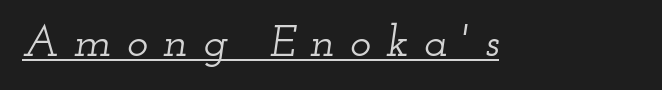
Q: Is the text italic (slanted)? A: Yes, it leans right by about 12 degrees.
Q: Is the typeface a serif or a sans-serif typeface? A: Serif.
Q: Is the text underlined? A: Yes.
Q: Is the spacing between letters normal or unusually wide? A: Unusually wide.
Q: Width (condensed, normal, or wide)? A: Wide.
Q: Stroke contrast? A: Low.
Q: x-height? A: Small.
Q: Monospaced? A: No.
